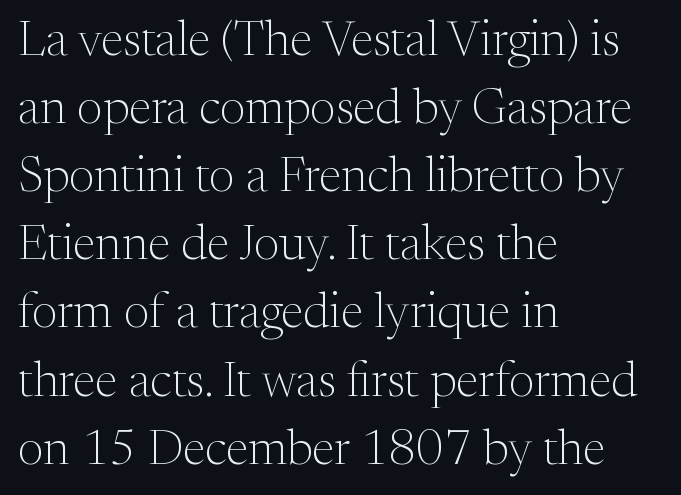
{"serif": "yes", "italic": "no", "bold": "no", "weight": "light", "width": "normal", "stroke_contrast": "medium", "x_height": "medium", "monospaced": "no", "underline": "no", "align": "left", "line_spacing": "normal", "line_spacing_ratio": 1.39, "letter_spacing": "normal", "letter_spacing_em": 0.0, "glyph_px": 49}
